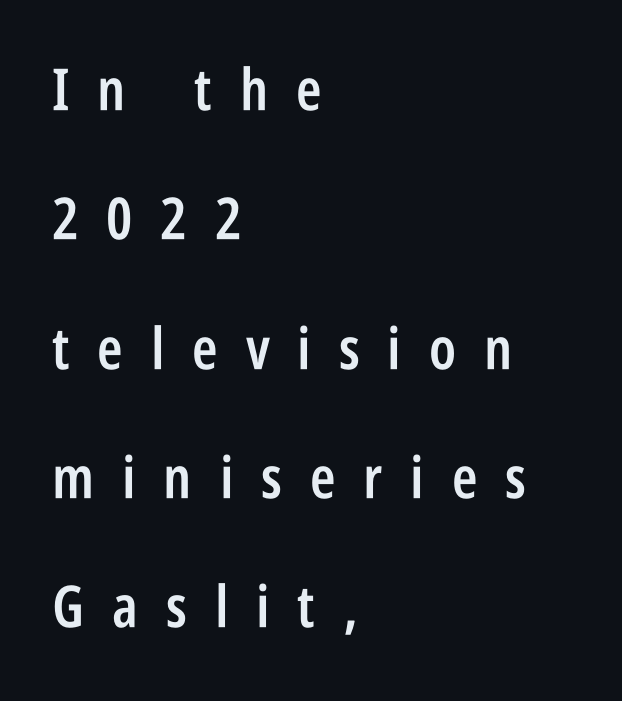
{"serif": "no", "italic": "no", "bold": "semi", "weight": "semibold", "width": "condensed", "stroke_contrast": "low", "x_height": "large", "monospaced": "no", "underline": "no", "align": "left", "line_spacing": "loose", "line_spacing_ratio": 2.23, "letter_spacing": "wide", "letter_spacing_em": 0.48, "glyph_px": 58}
